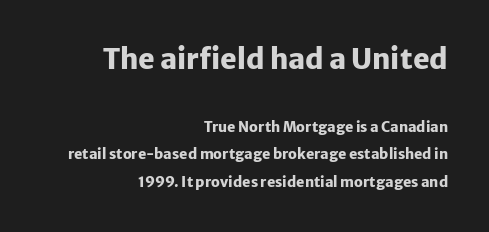
The image shows 28 px heavy sans-serif type, upright; set right-aligned, loose line spacing (1.95x), normal letter spacing, not underlined; the first (top) block is 2.0x larger; low stroke contrast and a medium x-height.
